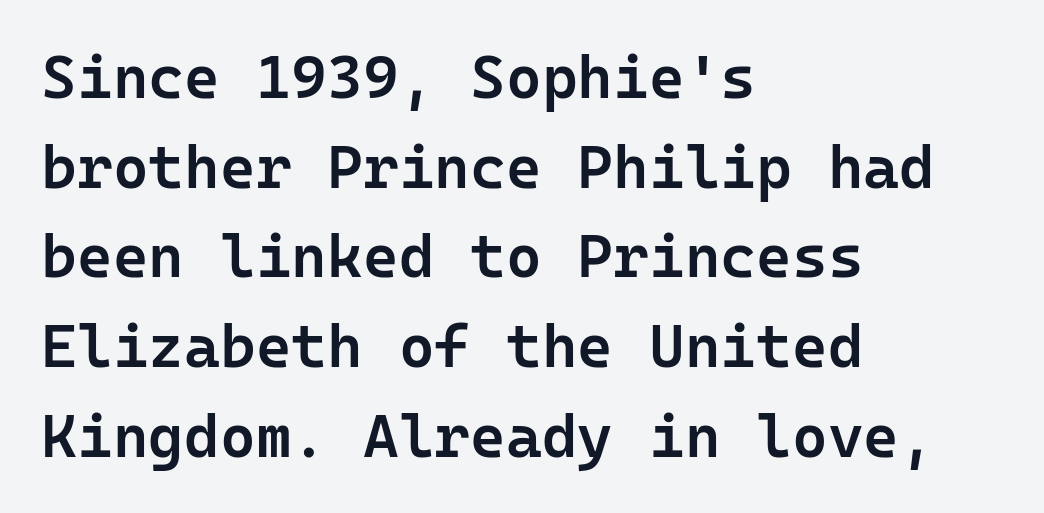
Q: Is the text bold? A: Semi-bold.
Q: Is the text italic (slanted)? A: No, it is upright.
Q: Is the typeface a serif or a sans-serif typeface? A: Sans-serif.
Q: Is the text underlined? A: No.
Q: How is the paragraph aligned? A: Left-aligned.
Q: Is the spacing between letters normal or unusually wide? A: Normal.
Q: Is the spacing between lines tight, normal or loose? A: Normal.
Q: Width (condensed, normal, or wide)? A: Normal.
Q: Stroke contrast? A: Low.
Q: x-height? A: Medium.
Q: Monospaced? A: Yes.
